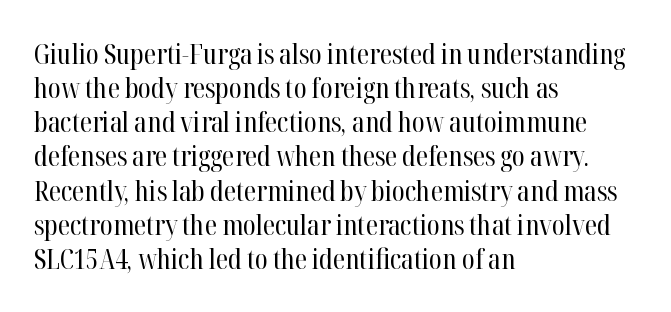
Q: Is the text bold? A: No.
Q: Is the text italic (slanted)? A: No, it is upright.
Q: Is the typeface a serif or a sans-serif typeface? A: Serif.
Q: Is the text underlined? A: No.
Q: How is the paragraph aligned? A: Left-aligned.
Q: Is the spacing between letters normal or unusually wide? A: Normal.
Q: Width (condensed, normal, or wide)? A: Condensed.
Q: Stroke contrast? A: High.
Q: x-height? A: Medium.
Q: Monospaced? A: No.
